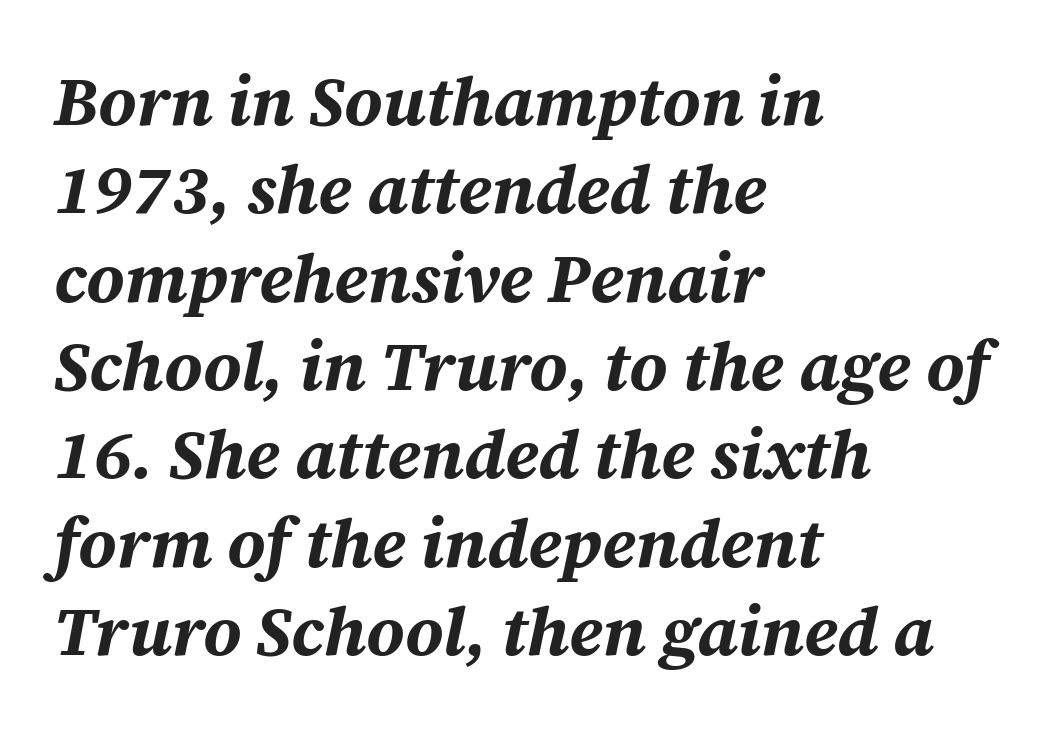
The image shows 69 px bold type, italic (leaning right); set left-aligned, normal line spacing (1.28x), normal letter spacing, not underlined; medium stroke contrast and a medium x-height.
